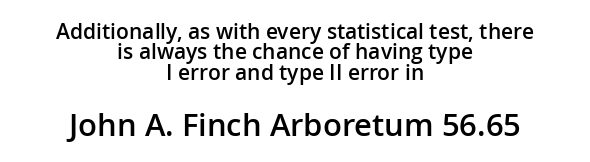
The image shows 31 px semibold sans-serif type, upright; set centered, tight line spacing (0.97x), normal letter spacing, not underlined; the second (bottom) block is 1.48x larger; low stroke contrast and a medium x-height.
